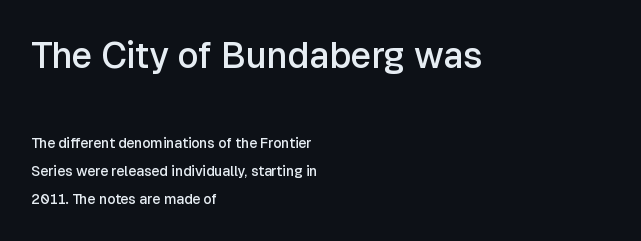
Q: Is the text bold? A: Semi-bold.
Q: Is the text italic (slanted)? A: No, it is upright.
Q: Is the typeface a serif or a sans-serif typeface? A: Sans-serif.
Q: Is the text underlined? A: No.
Q: How is the paragraph aligned? A: Left-aligned.
Q: Is the spacing between letters normal or unusually wide? A: Normal.
Q: Is the spacing between lines tight, normal or loose? A: Loose.
Q: Which block of text is set in a larger size, the first (top) or the second (bottom)? A: The first (top) one.
Q: Width (condensed, normal, or wide)? A: Normal.
Q: Stroke contrast? A: Low.
Q: x-height? A: Medium.
Q: Monospaced? A: No.
